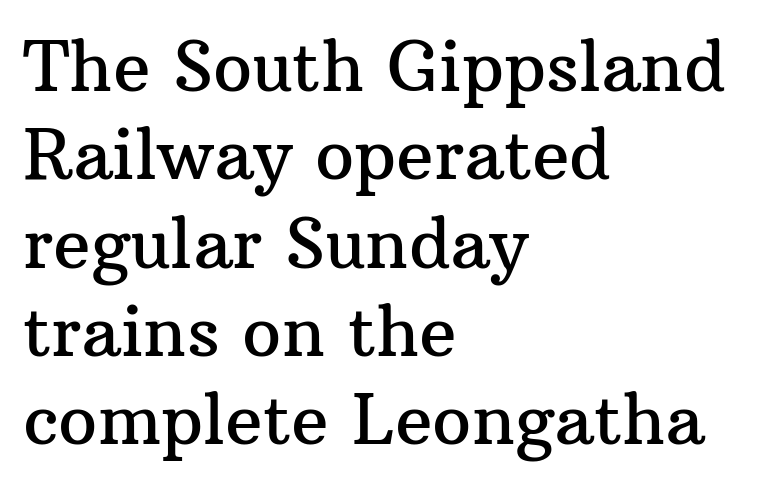
The image shows 69 px serif type, upright; set left-aligned, normal line spacing (1.28x), normal letter spacing, not underlined; medium stroke contrast and a medium x-height.
